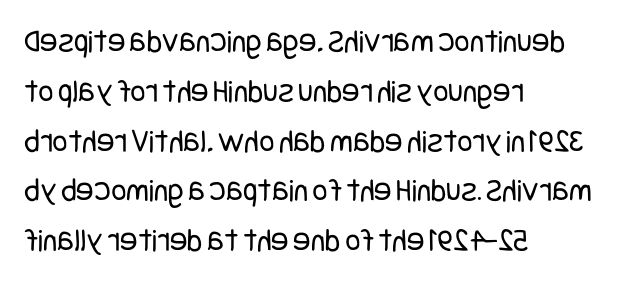
Q: Is the text bold? A: No.
Q: Is the text italic (slanted)? A: No, it is upright.
Q: Is the typeface a serif or a sans-serif typeface? A: Sans-serif.
Q: Is the text underlined? A: No.
Q: How is the paragraph aligned? A: Left-aligned.
Q: Is the spacing between letters normal or unusually wide? A: Normal.
Q: Is the spacing between lines tight, normal or loose? A: Normal.
Q: Width (condensed, normal, or wide)? A: Condensed.
Q: Stroke contrast? A: Low.
Q: x-height? A: Large.
